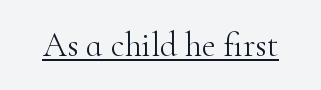
Q: Is the text bold? A: No.
Q: Is the text italic (slanted)? A: No, it is upright.
Q: Is the typeface a serif or a sans-serif typeface? A: Serif.
Q: Is the text underlined? A: Yes.
Q: Is the spacing between letters normal or unusually wide? A: Normal.
Q: Width (condensed, normal, or wide)? A: Normal.
Q: Stroke contrast? A: High.
Q: x-height? A: Small.
Q: Monospaced? A: No.
